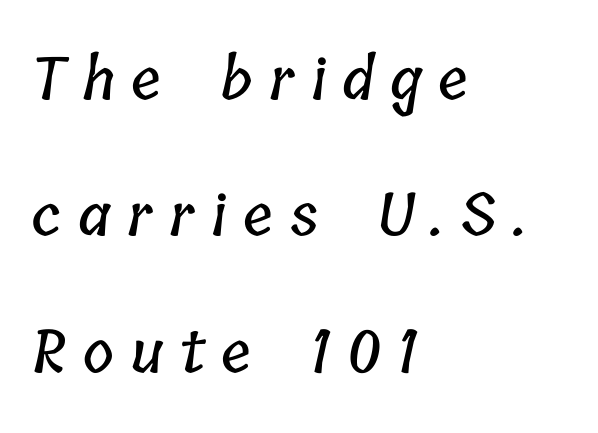
The image shows 59 px condensed type; set left-aligned, loose line spacing (2.31x), unusually wide letter spacing (+0.28 em), not underlined; low stroke contrast and a medium x-height.
